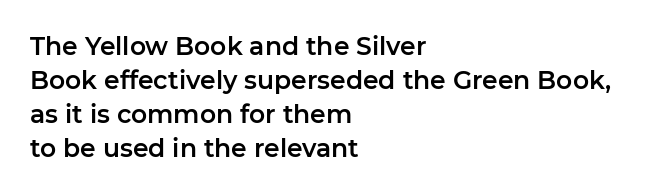
Q: Is the text italic (slanted)? A: No, it is upright.
Q: Is the text underlined? A: No.
Q: How is the paragraph aligned? A: Left-aligned.
Q: Is the spacing between letters normal or unusually wide? A: Normal.
Q: Is the spacing between lines tight, normal or loose? A: Normal.
